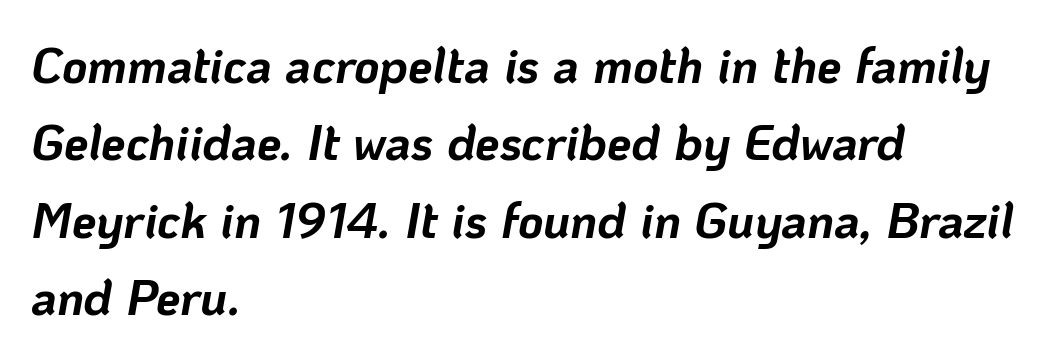
{"italic": "yes", "lean": "right", "slant_degrees": 10, "bold": "yes", "weight": "bold", "width": "normal", "stroke_contrast": "low", "x_height": "medium", "monospaced": "no", "underline": "no", "align": "left", "line_spacing": "normal", "line_spacing_ratio": 1.58, "letter_spacing": "normal", "letter_spacing_em": 0.0, "glyph_px": 49}
